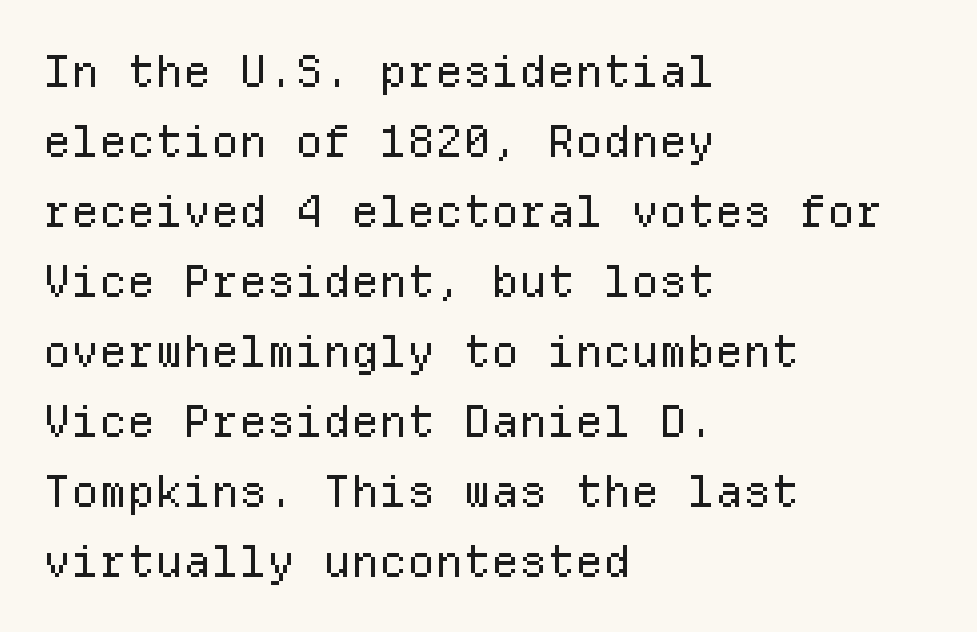
{"serif": "no", "italic": "no", "bold": "no", "weight": "regular", "width": "normal", "stroke_contrast": "low", "x_height": "medium", "monospaced": "yes", "underline": "no", "align": "left", "line_spacing": "normal", "line_spacing_ratio": 1.59, "letter_spacing": "normal", "letter_spacing_em": 0.0, "glyph_px": 44}
